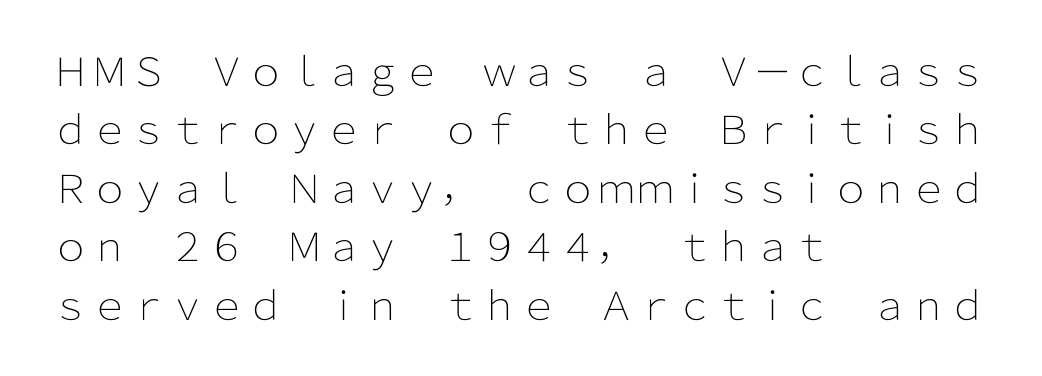
Characters remain perfectly vertical along every line. Classification — sans serif. These lines stack with their left ends in a neat column. A clean baseline with only descenders dipping below it. No extra ink here — the face is not bold. Do the characters align in a grid? No, the font is proportional.
